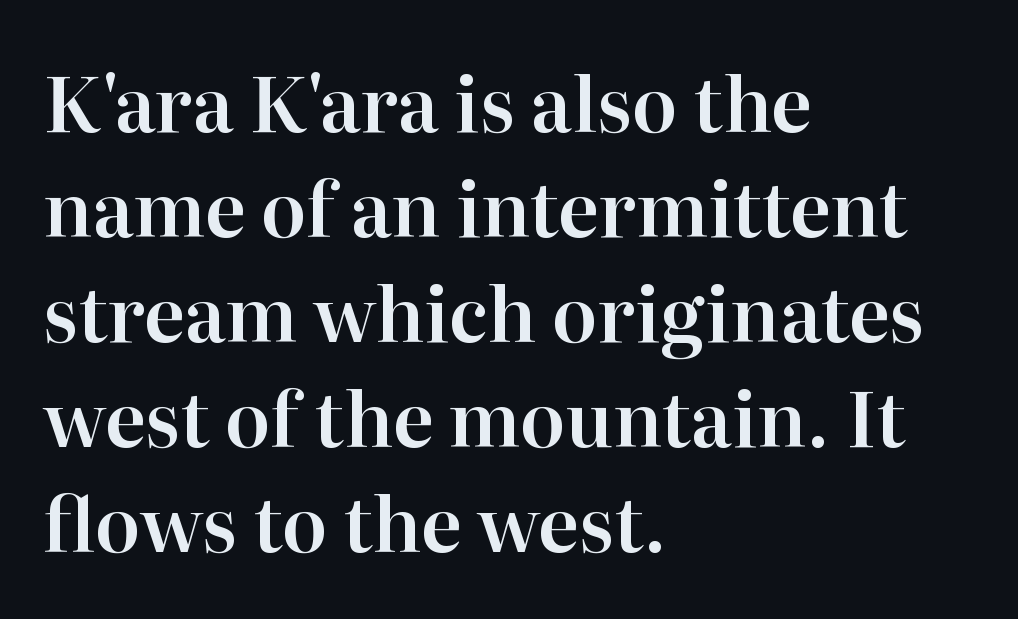
The image shows 75 px serif type, upright; set left-aligned, normal line spacing (1.4x), normal letter spacing, not underlined; high stroke contrast and a medium x-height.
